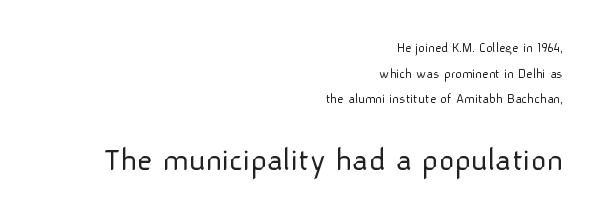
Scale increases going downward across the two blocks. The horizontal fit of the characters is conventional and even. Type without underlining. Heft: none added — not bold. The text block is weighted toward the right margin, trailing off unevenly leftward.
